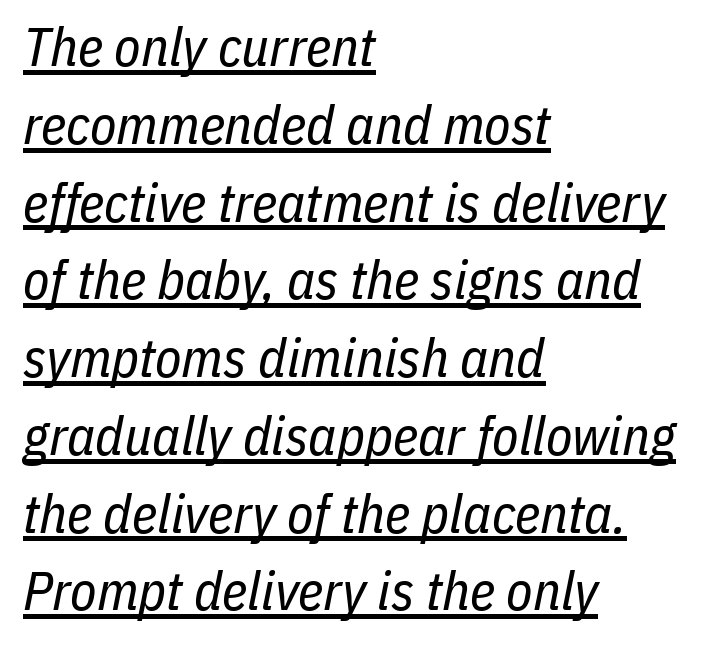
The image shows 54 px regular-weight, condensed type, italic (leaning right); set left-aligned, normal line spacing (1.44x), normal letter spacing, underlined; low stroke contrast and a medium x-height.
